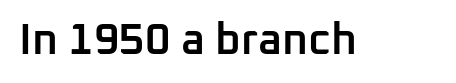
The image shows 44 px semibold sans-serif type, upright; set normal letter spacing, not underlined; low stroke contrast and a medium x-height.
